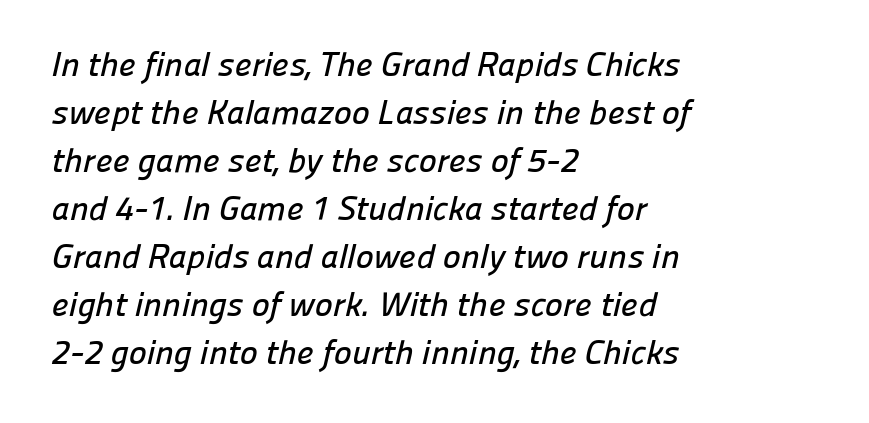
Q: Is the typeface a serif or a sans-serif typeface? A: Sans-serif.
Q: Is the text underlined? A: No.
Q: How is the paragraph aligned? A: Left-aligned.
Q: Is the spacing between letters normal or unusually wide? A: Normal.
Q: Is the spacing between lines tight, normal or loose? A: Normal.
Q: Width (condensed, normal, or wide)? A: Normal.
Q: Stroke contrast? A: Low.
Q: x-height? A: Medium.
Q: Monospaced? A: No.
